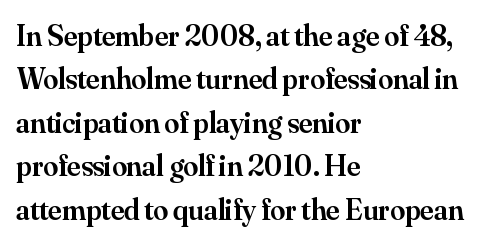
Q: Is the text bold? A: Semi-bold.
Q: Is the text italic (slanted)? A: No, it is upright.
Q: Is the typeface a serif or a sans-serif typeface? A: Serif.
Q: Is the text underlined? A: No.
Q: How is the paragraph aligned? A: Left-aligned.
Q: Is the spacing between letters normal or unusually wide? A: Normal.
Q: Is the spacing between lines tight, normal or loose? A: Normal.
Q: Width (condensed, normal, or wide)? A: Normal.
Q: Stroke contrast? A: Medium.
Q: x-height? A: Small.
Q: Monospaced? A: No.
